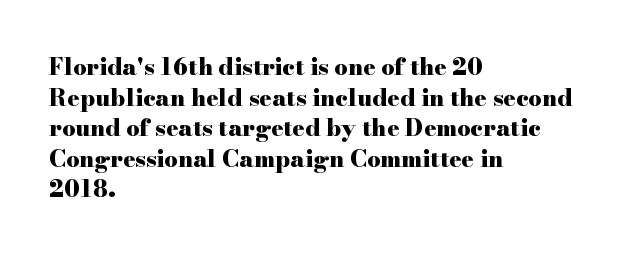
Nobody touched the tracking dial on this one. Heft: maximum for text — a bold. The rendering anchors every line to the left-hand side. The line-height multiplier appears to be the usual default.
